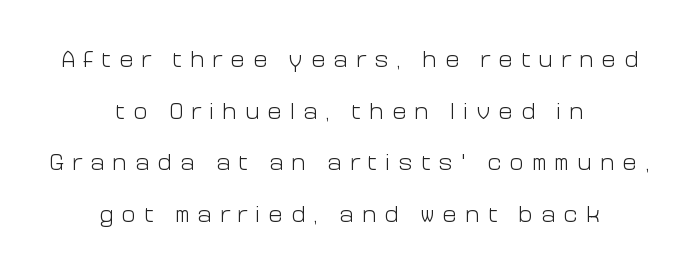
The lines are spread far apart with generous leading. In terms of letterspacing, this is a distinctly airy, spread setting. The strip under each line holds only bare page. Ordinary non-slanted type is in use. The setting favours the middle, as headings and verse often do. The face looks like a standard text weight, possibly lighter.
